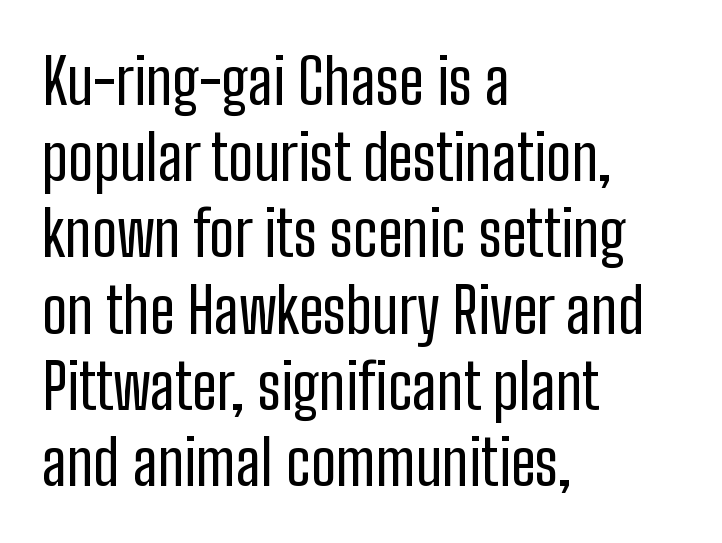
{"serif": "no", "italic": "no", "bold": "no", "weight": "regular", "width": "condensed", "stroke_contrast": "low", "x_height": "medium", "monospaced": "no", "underline": "no", "align": "left", "line_spacing_ratio": 1.21, "letter_spacing": "normal", "letter_spacing_em": 0.0, "glyph_px": 63}
